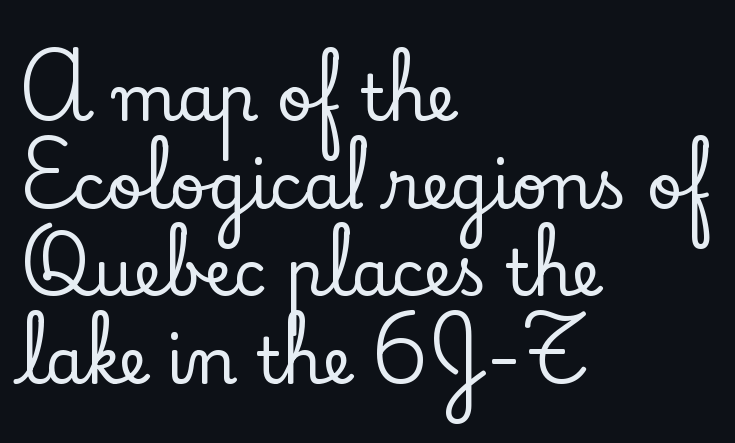
{"serif": "yes", "italic": "no", "width": "normal", "stroke_contrast": "low", "x_height": "small", "monospaced": "no", "underline": "no", "align": "left", "line_spacing": "normal", "line_spacing_ratio": 1.39, "letter_spacing": "normal", "letter_spacing_em": 0.0, "glyph_px": 63}
